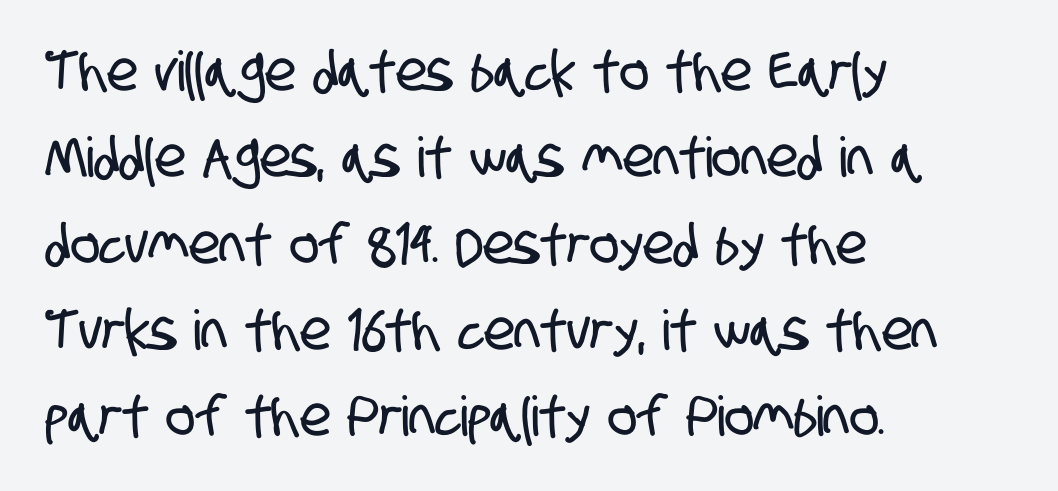
Q: Is the typeface a serif or a sans-serif typeface? A: Sans-serif.
Q: Is the text underlined? A: No.
Q: How is the paragraph aligned? A: Left-aligned.
Q: Is the spacing between letters normal or unusually wide? A: Normal.
Q: Is the spacing between lines tight, normal or loose? A: Normal.
Q: Width (condensed, normal, or wide)? A: Condensed.
Q: Stroke contrast? A: Low.
Q: x-height? A: Large.
Q: Monospaced? A: No.
